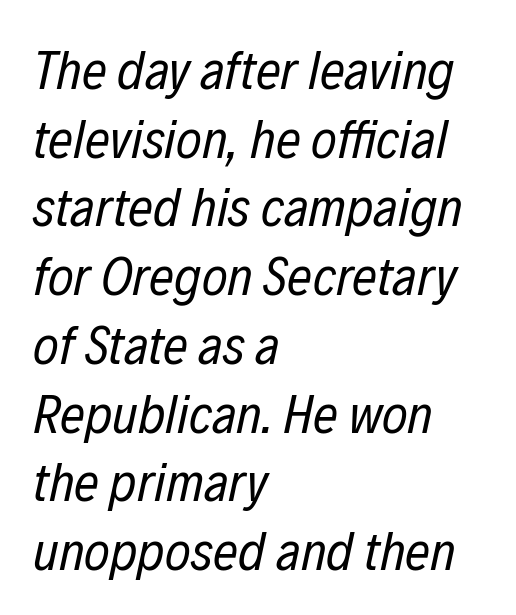
The lines sit at an ordinary, default distance from one another. You can tell it's italic because the verticals aren't actually vertical. The area under the type is left untouched. These lines keep a tight, regular rhythm from letter to letter. A student would call this left alignment; a typographer would say flush left, rag right. This reads as an unemphasized weight, regular at the heaviest.
